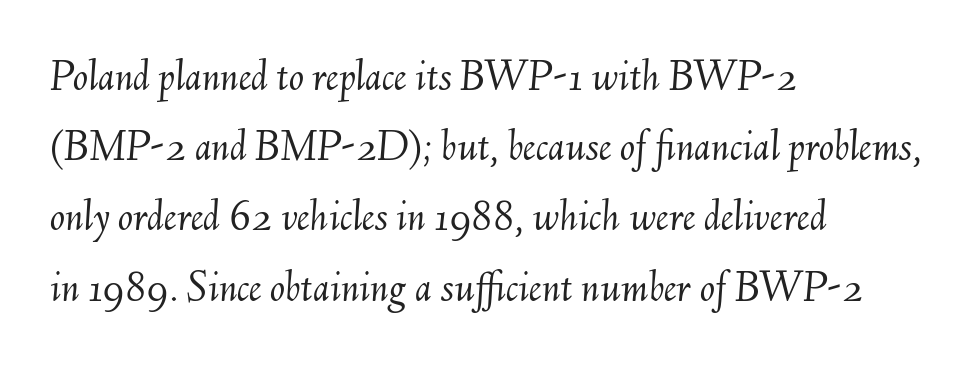
The image shows 45 px light type, italic (leaning right); set left-aligned, normal line spacing (1.56x), normal letter spacing, not underlined; medium stroke contrast and a small x-height.
